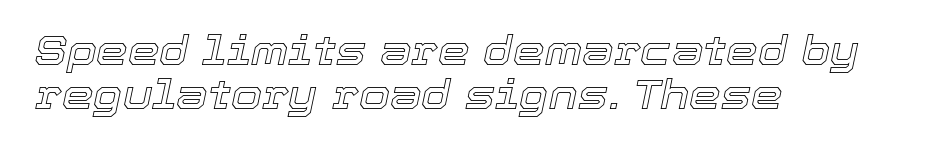
Short and long lines alike share a common starting point at left. The rendering uses natural spacing where letterforms have individual widths. The axis of the letterforms is tilted away from vertical. The rendering uses a small line-height, squeezing the rows. The specimen omits any rule beneath the text block's lines.
